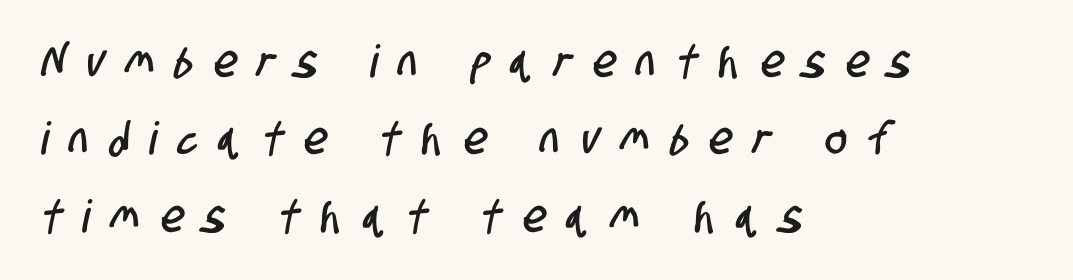
Q: Is the typeface a serif or a sans-serif typeface? A: Sans-serif.
Q: Is the text underlined? A: No.
Q: How is the paragraph aligned? A: Left-aligned.
Q: Is the spacing between letters normal or unusually wide? A: Unusually wide.
Q: Width (condensed, normal, or wide)? A: Condensed.
Q: Stroke contrast? A: Low.
Q: x-height? A: Large.
Q: Monospaced? A: No.
